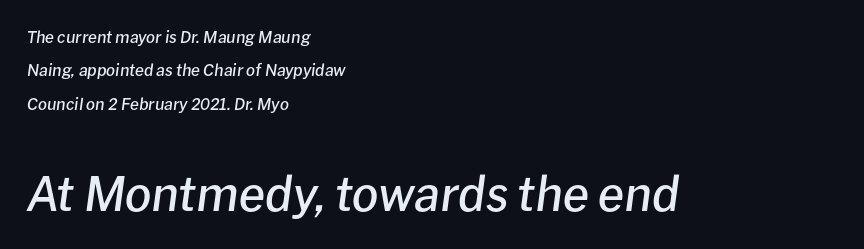
{"italic": "yes", "lean": "right", "slant_degrees": 8, "bold": "semi", "weight": "semibold", "width": "normal", "stroke_contrast": "low", "x_height": "medium", "monospaced": "no", "underline": "no", "align": "left", "line_spacing": "loose", "line_spacing_ratio": 2.09, "letter_spacing": "normal", "letter_spacing_em": 0.0, "larger_block": "second", "size_ratio": 2.94, "glyph_px": 47}
